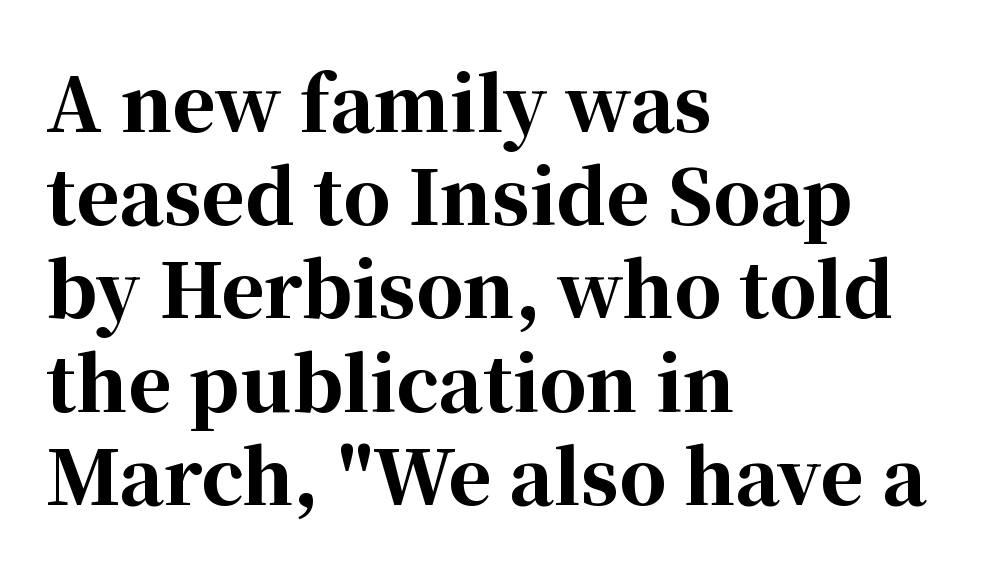
Q: Is the text bold? A: Yes.
Q: Is the text italic (slanted)? A: No, it is upright.
Q: Is the typeface a serif or a sans-serif typeface? A: Serif.
Q: Is the text underlined? A: No.
Q: How is the paragraph aligned? A: Left-aligned.
Q: Is the spacing between letters normal or unusually wide? A: Normal.
Q: Is the spacing between lines tight, normal or loose? A: Normal.
Q: Width (condensed, normal, or wide)? A: Normal.
Q: Stroke contrast? A: High.
Q: x-height? A: Medium.
Q: Monospaced? A: No.
